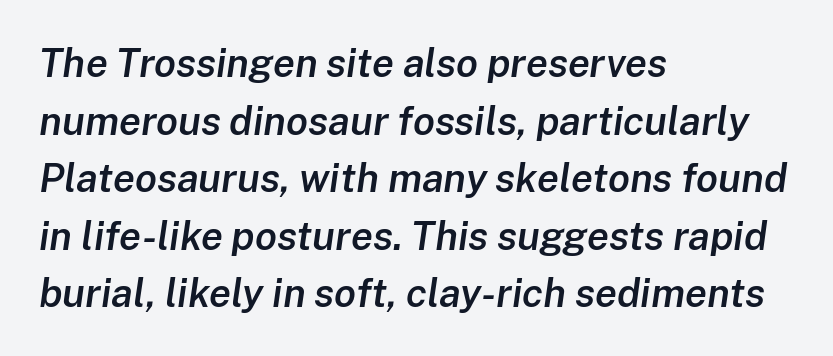
The image shows 40 px semibold type, italic (leaning right); set left-aligned, normal line spacing (1.44x), normal letter spacing, not underlined; low stroke contrast and a medium x-height.
